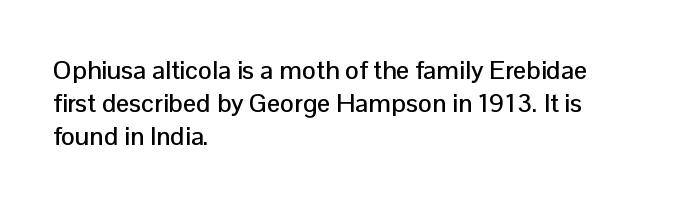
Q: Is the text italic (slanted)? A: No, it is upright.
Q: Is the text underlined? A: No.
Q: How is the paragraph aligned? A: Left-aligned.
Q: Is the spacing between letters normal or unusually wide? A: Normal.
Q: Is the spacing between lines tight, normal or loose? A: Normal.
